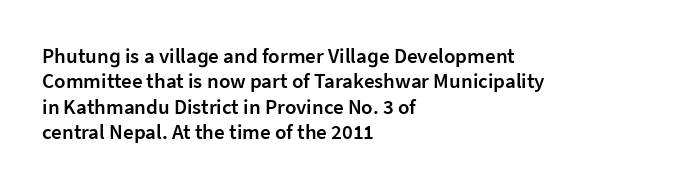
{"italic": "no", "bold": "semi", "underline": "no", "align": "left", "line_spacing_ratio": 1.21, "letter_spacing": "normal", "letter_spacing_em": 0.0, "glyph_px": 21}
